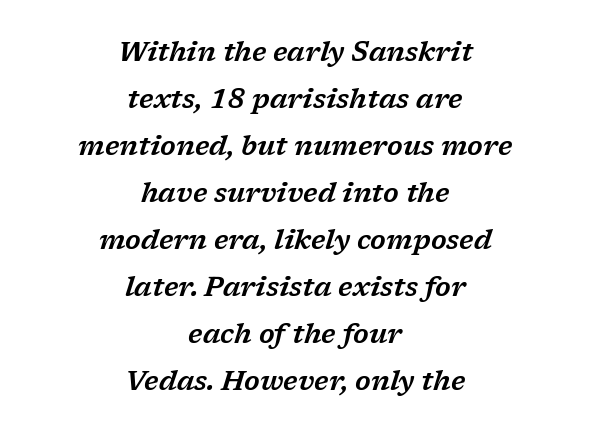
The image shows 27 px text type, italic (leaning right); set centered, line spacing 1.74x, normal letter spacing, not underlined.
